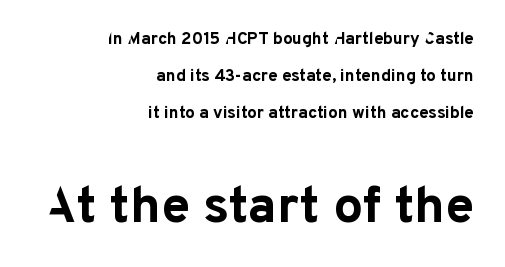
The image shows 52 px bold sans-serif type, upright; set right-aligned, loose line spacing (2.17x), normal letter spacing, not underlined; the second (bottom) block is 3.06x larger; low stroke contrast and a medium x-height.
